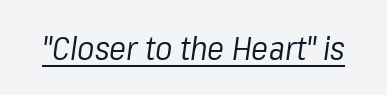
Each line of the rendering has a horizontal stroke beneath the glyphs. Each letter keeps its own natural width here, so spacing adapts to shape. Stem width sits at or under what a default text font uses. The gaps between neighbouring characters are ordinary and unremarkable. Slant detected: the letters are inclined.
